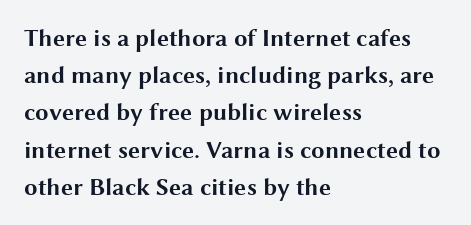
Q: Is the text bold? A: Yes.
Q: Is the text italic (slanted)? A: No, it is upright.
Q: Is the text underlined? A: No.
Q: How is the paragraph aligned? A: Left-aligned.
Q: Is the spacing between letters normal or unusually wide? A: Normal.
Q: Is the spacing between lines tight, normal or loose? A: Normal.
